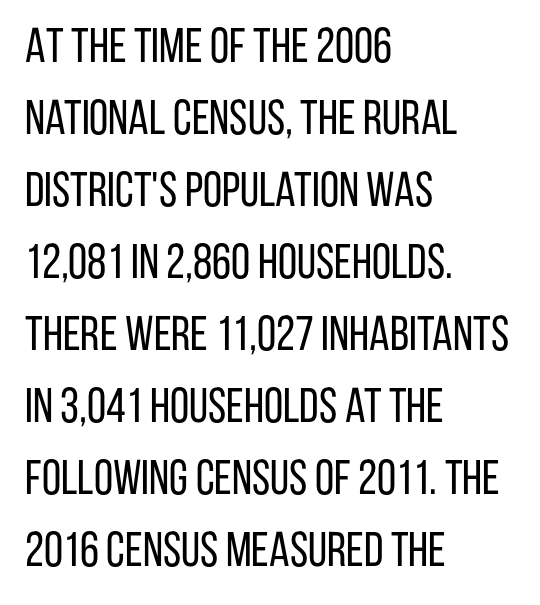
{"serif": "no", "italic": "no", "bold": "no", "weight": "regular", "width": "condensed", "stroke_contrast": "low", "x_height": "large", "monospaced": "no", "underline": "no", "align": "left", "line_spacing": "normal", "line_spacing_ratio": 1.47, "letter_spacing": "normal", "letter_spacing_em": 0.0, "glyph_px": 49}
